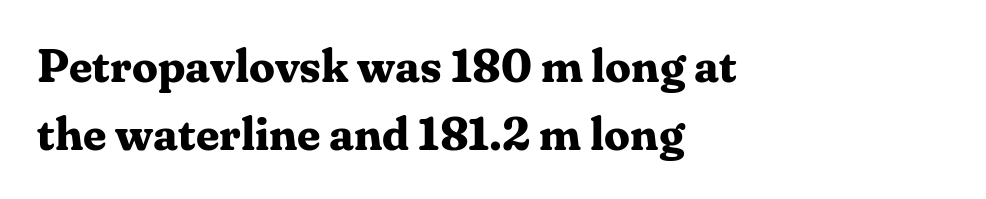
The image shows 46 px bold serif type, upright; set left-aligned, normal line spacing (1.47x), normal letter spacing, not underlined; medium stroke contrast and a medium x-height.
